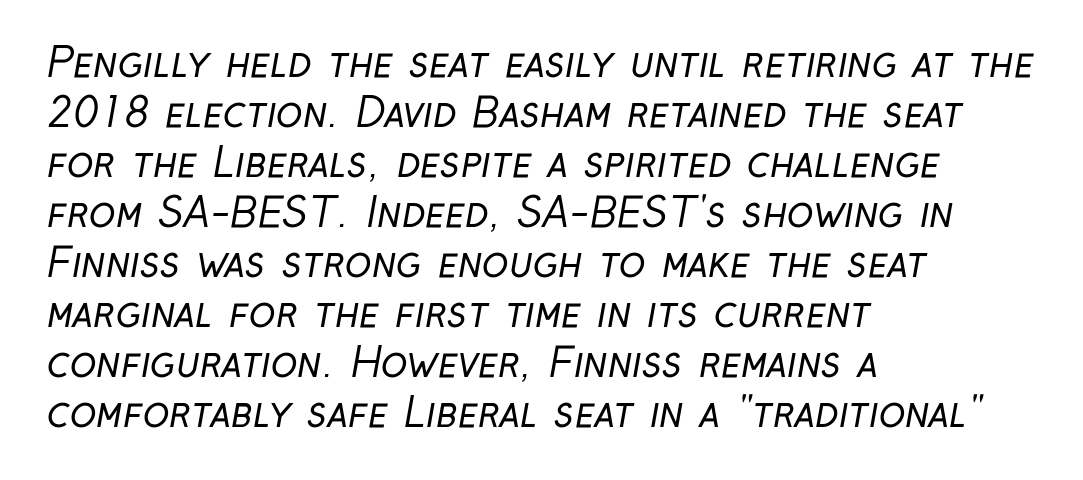
The image shows 40 px regular-weight, condensed sans-serif type; set left-aligned, normal line spacing (1.25x), normal letter spacing, not underlined; low stroke contrast and a medium x-height.
